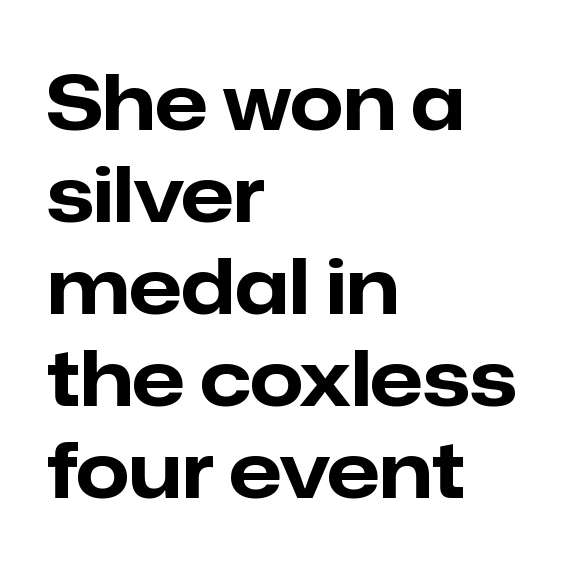
Does extra space separate the letters? No, they use regular spacing. I'd describe the lettering as bold — thick and assertive. The ragged edge is on the right, which tells us the setting is flush left. You can tell from the bare stems that sans-serif type was used. Italic? Not at all — the glyphs are vertical. Nobody drew a line under any word here.
